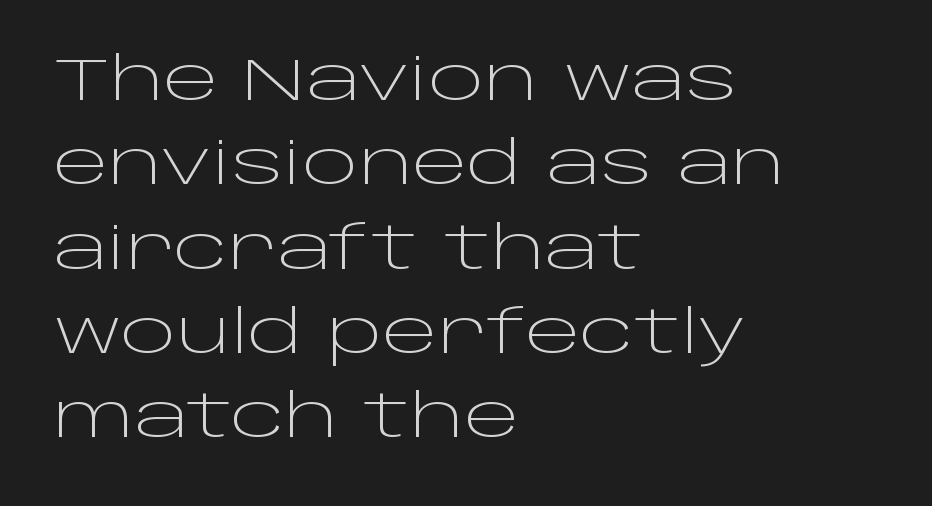
{"serif": "no", "italic": "no", "bold": "no", "weight": "light", "width": "wide", "stroke_contrast": "low", "x_height": "large", "monospaced": "no", "underline": "no", "align": "left", "line_spacing": "normal", "line_spacing_ratio": 1.43, "letter_spacing": "normal", "letter_spacing_em": 0.0, "glyph_px": 59}
